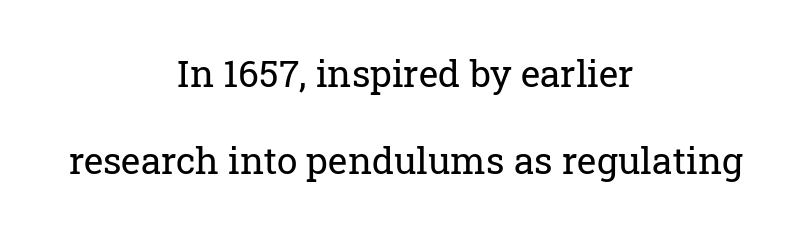
Q: Is the text bold? A: No.
Q: Is the text italic (slanted)? A: No, it is upright.
Q: Is the typeface a serif or a sans-serif typeface? A: Serif.
Q: Is the text underlined? A: No.
Q: How is the paragraph aligned? A: Centered.
Q: Is the spacing between letters normal or unusually wide? A: Normal.
Q: Is the spacing between lines tight, normal or loose? A: Loose.
Q: Width (condensed, normal, or wide)? A: Normal.
Q: Stroke contrast? A: Low.
Q: x-height? A: Medium.
Q: Monospaced? A: No.
